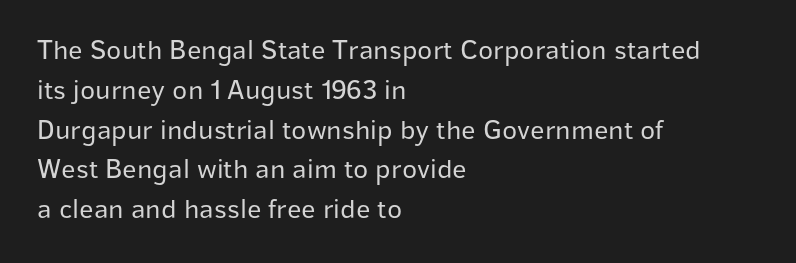
The lines sit at an ordinary, default distance from one another. This is roman type, the default non-slanted kind. You can tell from the bare stems that sans-serif type was used. Beneath every word, the page is bare.
